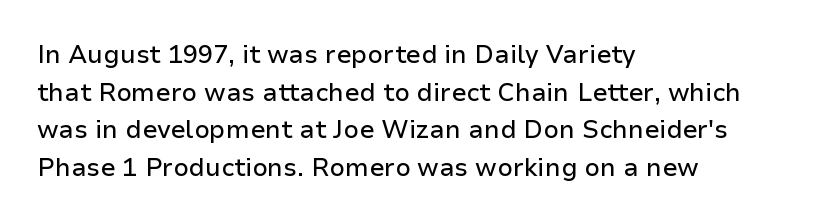
Descender tails drop into unmarked territory. If you drew a ruler down the left edge, every line would touch it. Nope, not italic — everything's standing straight. Successive baselines arrive at the customary interval. Tracking value appears to be zero — textbook default spacing.
